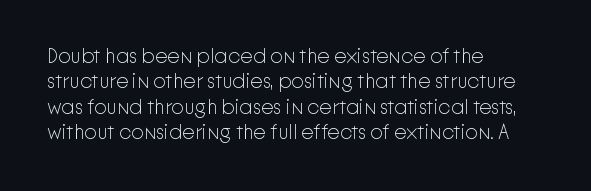
The rows are spaced the way most documents space them. Weight: in the light-to-regular range. Each word holds together tightly as a unit, with standard inter-letter gaps. Nobody drew a line under any word here.
